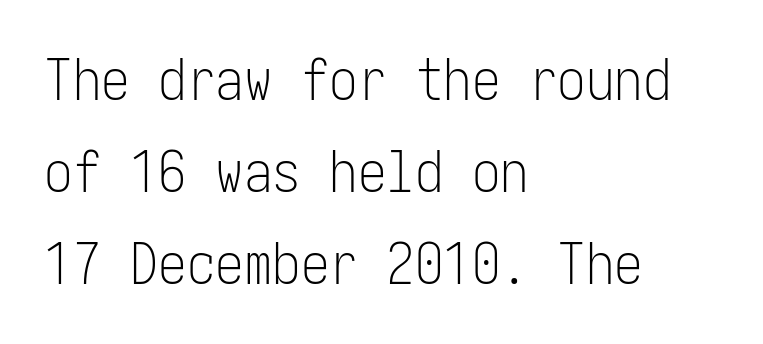
The compositor pushed each line to the left boundary. Horizontal bands of white between lines are of average thickness. Tall strokes in this sample are plumb rather than angled. Glance below the letters and you will spot only blank space.
